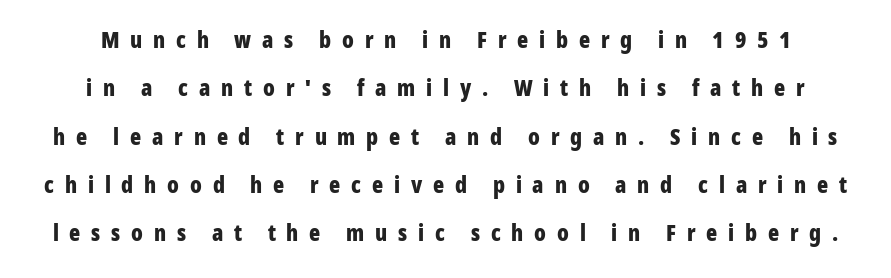
{"italic": "no", "bold": "yes", "underline": "no", "line_spacing": "loose", "line_spacing_ratio": 2.1, "letter_spacing": "wide", "letter_spacing_em": 0.47, "glyph_px": 23}
